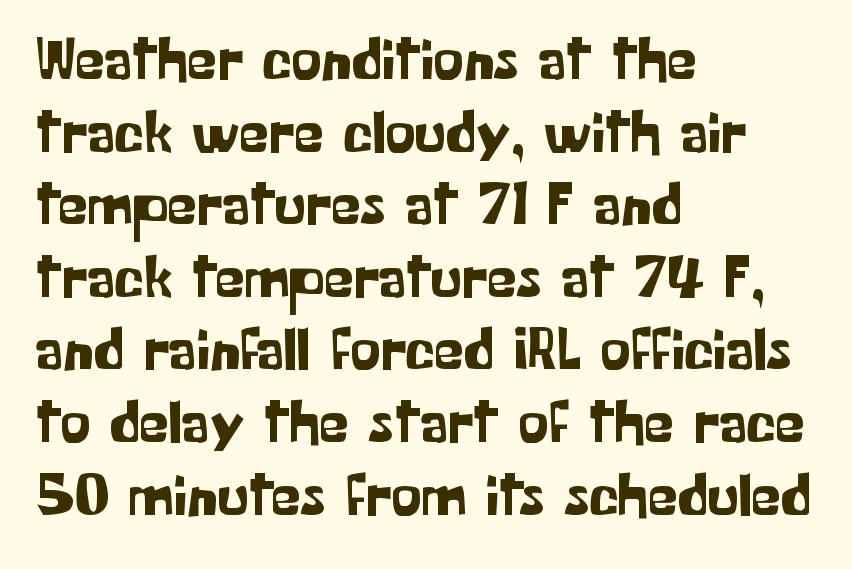
Q: Is the text italic (slanted)? A: No, it is upright.
Q: Is the typeface a serif or a sans-serif typeface? A: Sans-serif.
Q: Is the text underlined? A: No.
Q: How is the paragraph aligned? A: Left-aligned.
Q: Is the spacing between letters normal or unusually wide? A: Normal.
Q: Width (condensed, normal, or wide)? A: Normal.
Q: Stroke contrast? A: Low.
Q: x-height? A: Medium.
Q: Monospaced? A: No.
